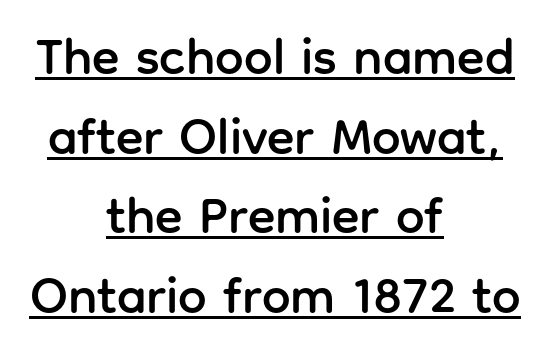
The letters advance in unequal steps, a hallmark of proportional type. Spacing between characters is what you'd get straight out of the box. The typesetter has applied underlining to the passage shown. If you drew a line through each stem, it would be perfectly vertical.
